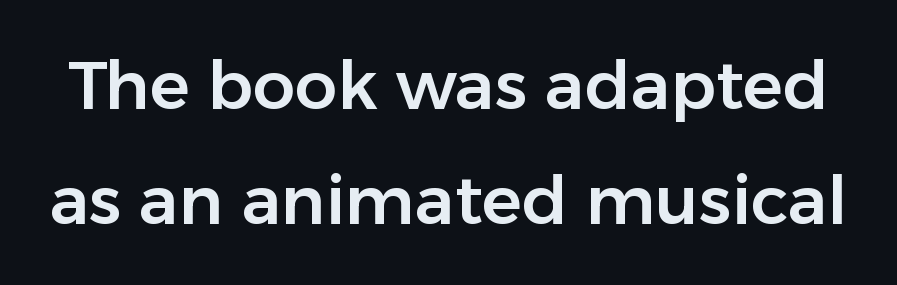
The image shows 67 px sans-serif type, upright; set line spacing 1.71x, normal letter spacing, not underlined; low stroke contrast and a medium x-height.
